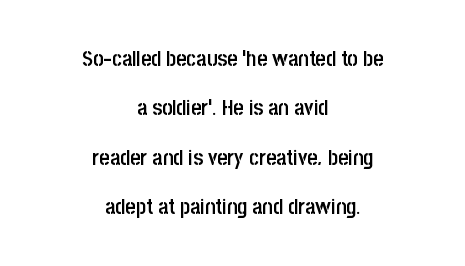
{"italic": "no", "bold": "semi", "underline": "no", "align": "center", "line_spacing": "loose", "line_spacing_ratio": 2.24, "letter_spacing": "normal", "letter_spacing_em": 0.0, "glyph_px": 22}
